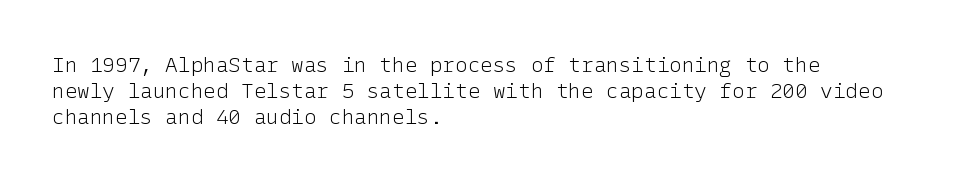
{"italic": "no", "bold": "no", "underline": "no", "align": "left", "line_spacing_ratio": 1.23, "letter_spacing": "normal", "letter_spacing_em": 0.0, "glyph_px": 21}
